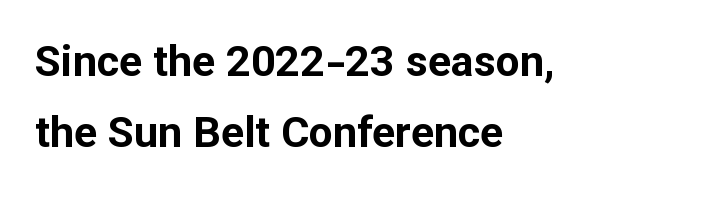
Each new line begins a customary step beneath the previous one. This sample has the flowing, uneven cadence of proportional lettering. The horizontal fit of the characters is conventional and even. Typographic density is high because the face is bold. Bare-footed words on every line. The lettering stays uniformly vertical, giving the passage a roman look.
